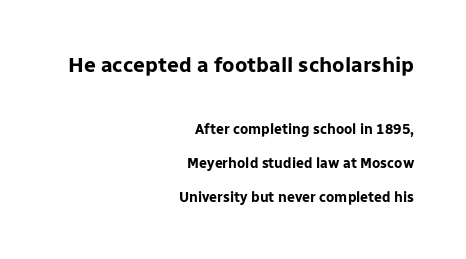
{"italic": "no", "bold": "yes", "underline": "no", "align": "right", "line_spacing": "loose", "line_spacing_ratio": 2.44, "letter_spacing": "normal", "letter_spacing_em": 0.0, "larger_block": "first", "size_ratio": 1.5, "glyph_px": 21}
